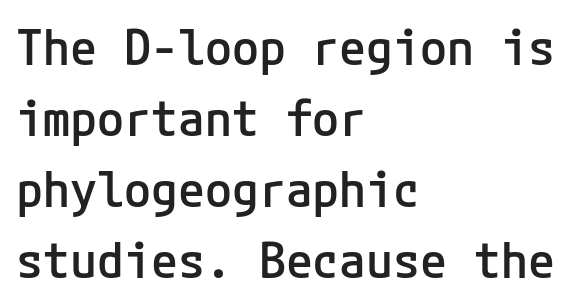
The image shows 49 px semibold sans-serif type, upright; set left-aligned, normal line spacing (1.45x), normal letter spacing, not underlined; low stroke contrast and a medium x-height.
